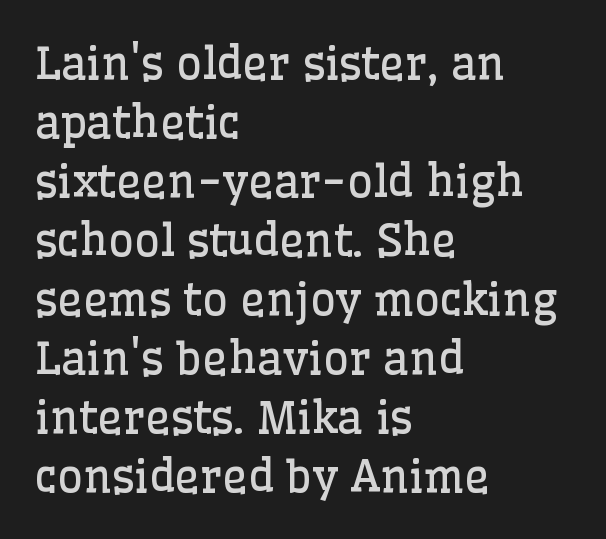
Q: Is the text bold? A: No.
Q: Is the text italic (slanted)? A: No, it is upright.
Q: Is the typeface a serif or a sans-serif typeface? A: Serif.
Q: Is the text underlined? A: No.
Q: How is the paragraph aligned? A: Left-aligned.
Q: Is the spacing between letters normal or unusually wide? A: Normal.
Q: Is the spacing between lines tight, normal or loose? A: Normal.
Q: Width (condensed, normal, or wide)? A: Normal.
Q: Stroke contrast? A: Low.
Q: x-height? A: Medium.
Q: Monospaced? A: No.
